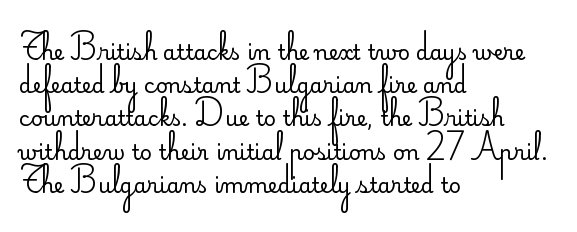
The face looks like a standard text weight, possibly lighter. Short and long lines alike share a common starting point at left. Vertically, the passage feels balanced, rows spaced as you'd expect. A bare baseline throughout the passage. Here the glyphs are tracked normally, forming tight word shapes.
